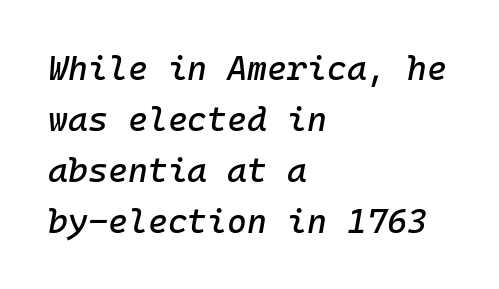
The image shows 34 px text type, italic (leaning right), monospaced; set left-aligned, normal line spacing (1.5x), normal letter spacing, not underlined; low stroke contrast and a medium x-height.
